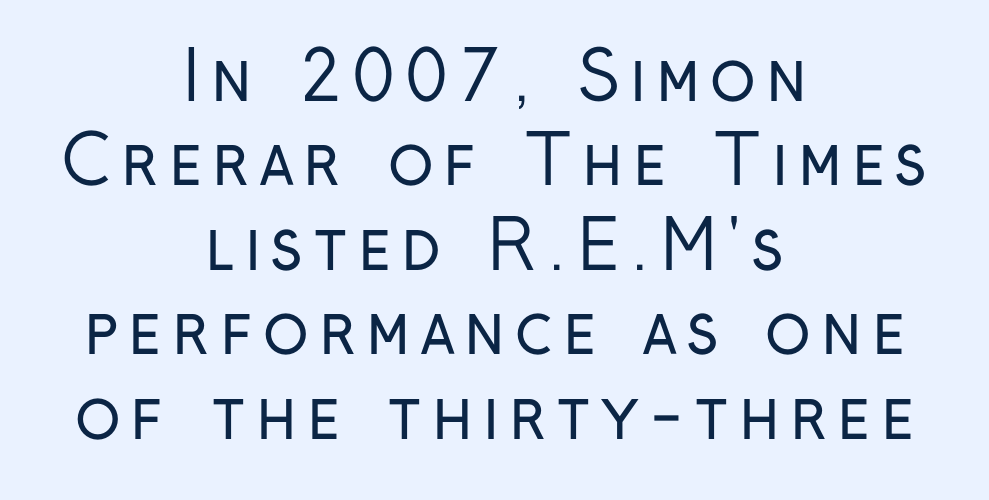
A typesetter would call this proportional, since set widths differ per character. The font family rendered here belongs to the sans-serif group. The designer left line spacing at the default. Honestly, there is no underline to notice here at all. The paragraph has two soft edges and a firm central axis.
